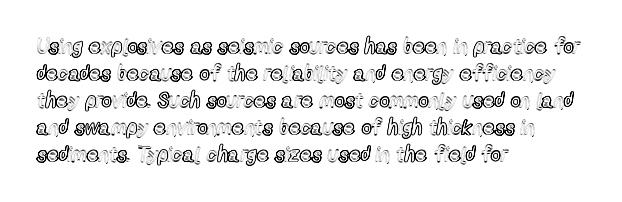
No word sits above an underline. A typesetter would call this leading conventional body-copy spacing. Nothing unusual about the tracking: characters are spaced as the font intends. Line starts are locked; line ends wander.
